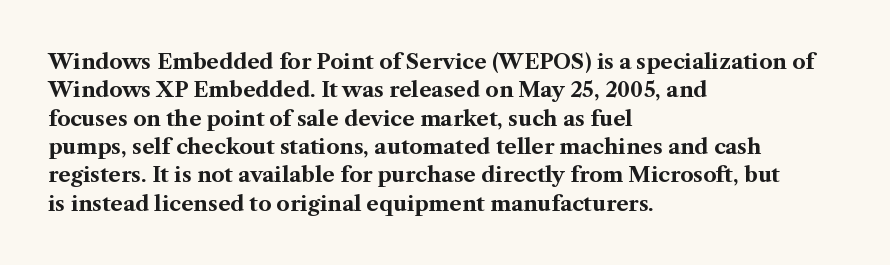
The image shows 21 px bold type, upright; set left-aligned, normal line spacing (1.35x), normal letter spacing, not underlined.
